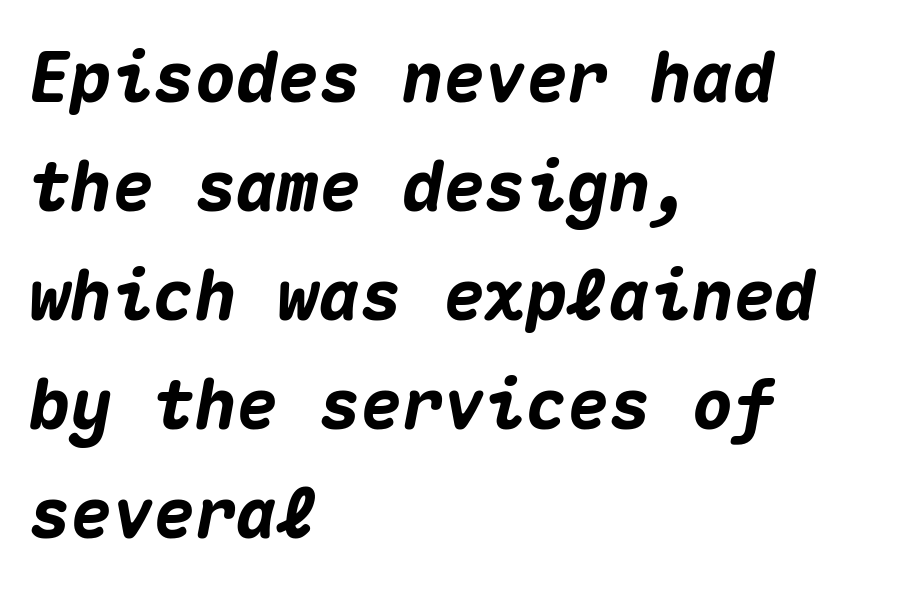
Q: Is the text bold? A: Yes.
Q: Is the text italic (slanted)? A: Yes, it leans right by about 10 degrees.
Q: Is the text underlined? A: No.
Q: How is the paragraph aligned? A: Left-aligned.
Q: Is the spacing between letters normal or unusually wide? A: Normal.
Q: Is the spacing between lines tight, normal or loose? A: Normal.
Q: Width (condensed, normal, or wide)? A: Normal.
Q: Stroke contrast? A: Medium.
Q: x-height? A: Medium.
Q: Monospaced? A: Yes.
